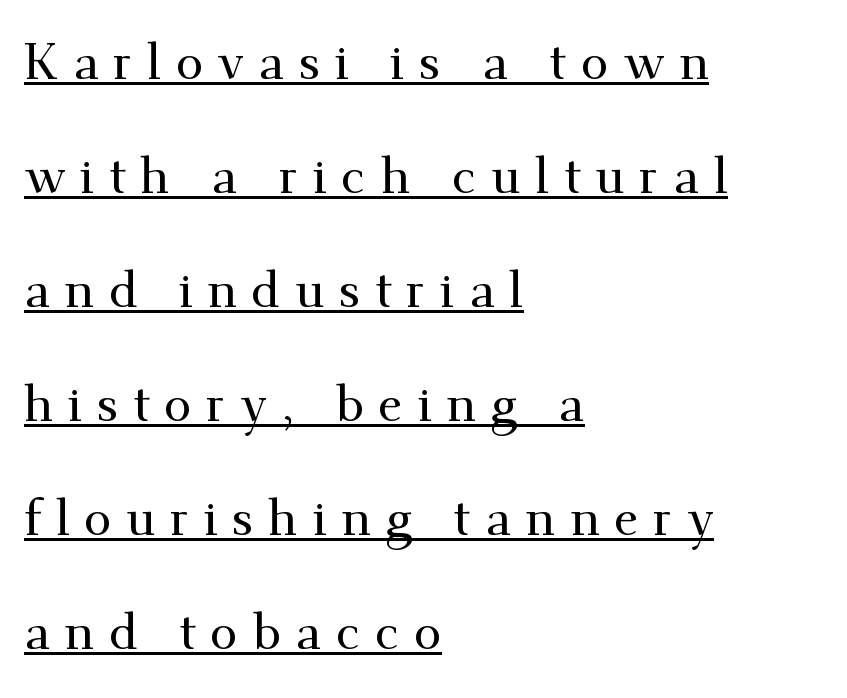
{"serif": "yes", "italic": "no", "width": "normal", "stroke_contrast": "medium", "x_height": "small", "monospaced": "no", "underline": "yes", "align": "left", "line_spacing": "loose", "line_spacing_ratio": 2.28, "letter_spacing": "wide", "letter_spacing_em": 0.29, "glyph_px": 50}
